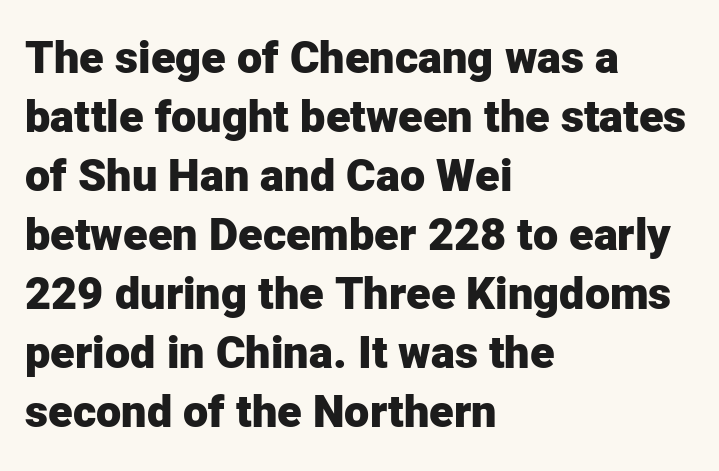
Horizontal alignment here is leftward, the default for most running prose. The passage shown is emphatically bold. This is sans-serif lettering, the kind often seen on screens and signage. Is this a fixed-width face? No — the glyphs have proportional, varying widths. How are the letters spaced? Ordinarily, with no added tracking.
